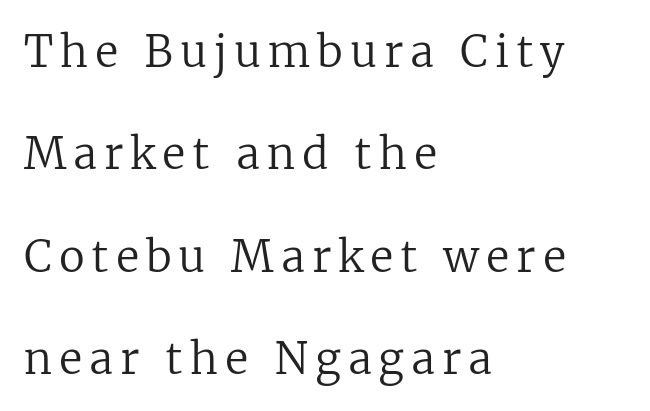
Check under the words: just untouched page. These lines were composed using upright roman letters. Here the designer chose a conventional face with non-uniform glyph widths. Typographically, this falls in the serif category. How would I describe the line gaps? Wide and relaxed. All the whitespace from short lines collects on the right.
